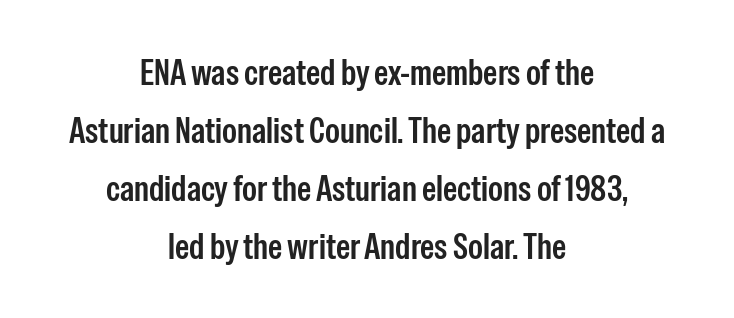
The image shows 36 px condensed sans-serif type, upright; set centered, normal line spacing (1.61x), normal letter spacing, not underlined; low stroke contrast and a medium x-height.
